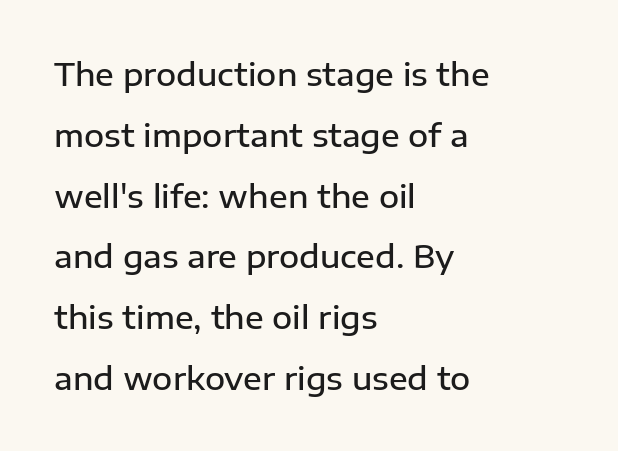
Q: Is the text bold? A: Semi-bold.
Q: Is the text italic (slanted)? A: No, it is upright.
Q: Is the typeface a serif or a sans-serif typeface? A: Sans-serif.
Q: Is the text underlined? A: No.
Q: How is the paragraph aligned? A: Left-aligned.
Q: Is the spacing between letters normal or unusually wide? A: Normal.
Q: Is the spacing between lines tight, normal or loose? A: Loose.
Q: Width (condensed, normal, or wide)? A: Normal.
Q: Stroke contrast? A: Low.
Q: x-height? A: Medium.
Q: Monospaced? A: No.
